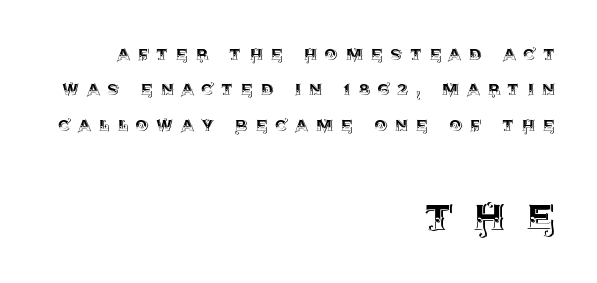
The image shows 50 px text type, upright; set right-aligned, line spacing 1.77x, unusually wide letter spacing (+0.4 em), not underlined; the second (bottom) block is 2.5x larger; a large x-height.
